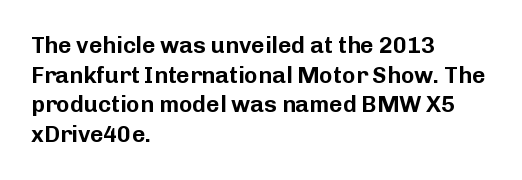
Descenders are the only things crossing below the line. A classic flush-left, rag-right setting is used for this passage. Upright lettering throughout. Quick note: interline space is typical. Letter spacing: default.
